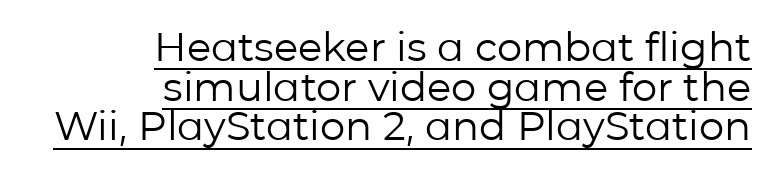
The image shows 40 px regular-weight sans-serif type, upright; set right-aligned, tight line spacing (0.99x), normal letter spacing, underlined; low stroke contrast and a medium x-height.
